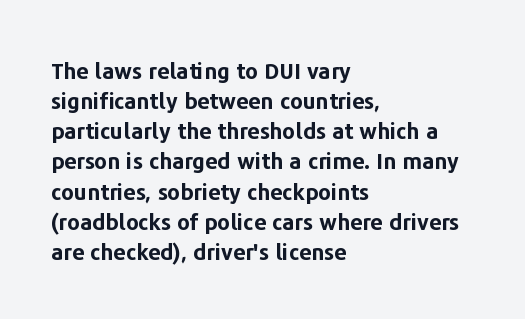
The paragraph shown leans on its left margin. This block has exactly the height ordinary leading produces. Italic: no, the glyphs are upright roman. The baseline area is clear.
